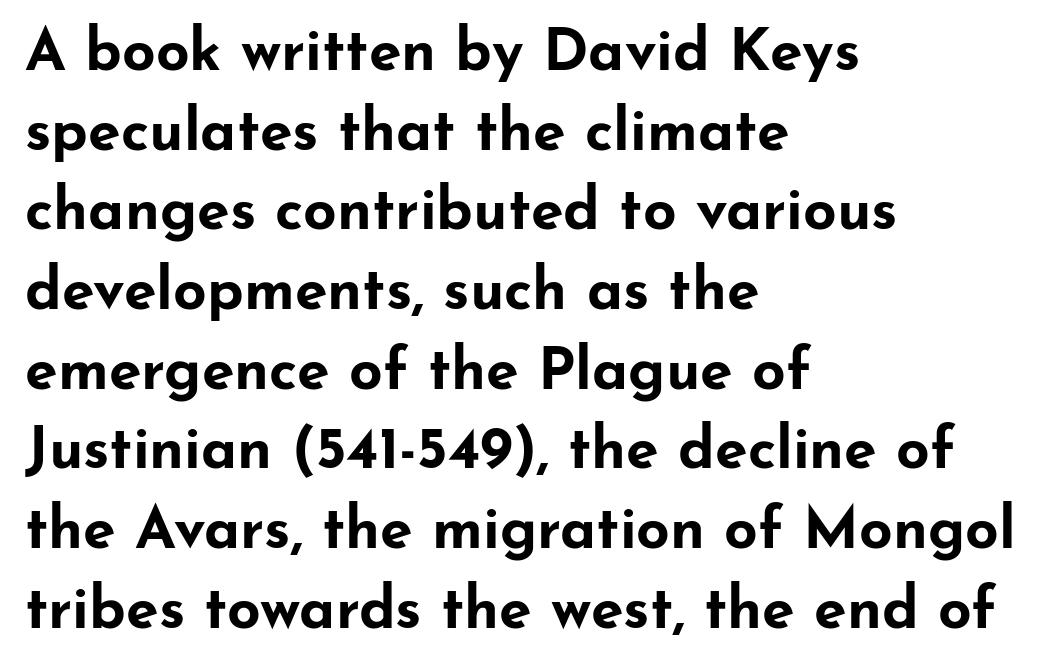
Q: Is the text bold? A: Yes.
Q: Is the text italic (slanted)? A: No, it is upright.
Q: Is the typeface a serif or a sans-serif typeface? A: Sans-serif.
Q: Is the text underlined? A: No.
Q: How is the paragraph aligned? A: Left-aligned.
Q: Is the spacing between letters normal or unusually wide? A: Normal.
Q: Is the spacing between lines tight, normal or loose? A: Normal.
Q: Width (condensed, normal, or wide)? A: Wide.
Q: Stroke contrast? A: Low.
Q: x-height? A: Small.
Q: Monospaced? A: No.
